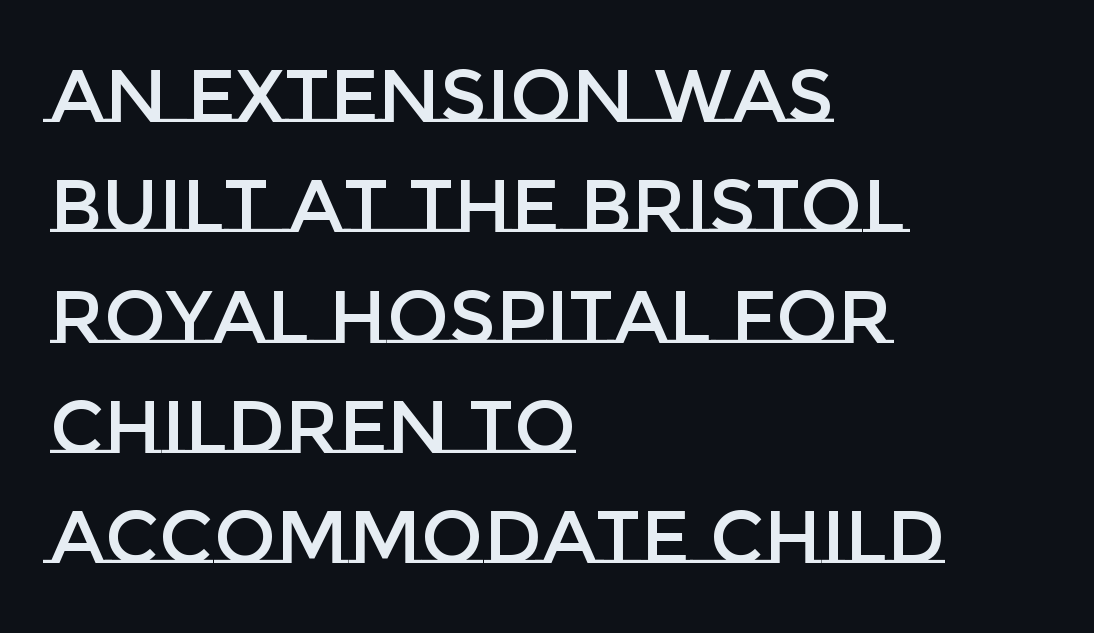
The passage shown stacks its lines at a standard gap. Leftover space on each line is placed entirely after the last word. Lines of text with bare space underneath. A typesetter would call this proportional, since set widths differ per character.
